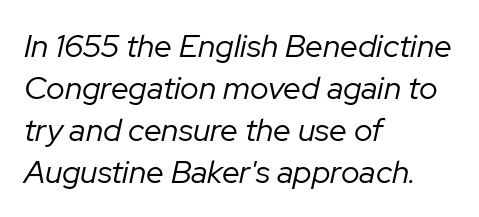
Here the designer chose a conventional face with non-uniform glyph widths. Is the letter spacing exaggerated? No — it looks like the ordinary default. The passage is arranged the way most books set body copy — flush left. Letters rest on an invisible, unmarked baseline. Is this a heavy cut? Hardly; it is regular or lighter. The typography opts for an oblique posture over an upright one.
